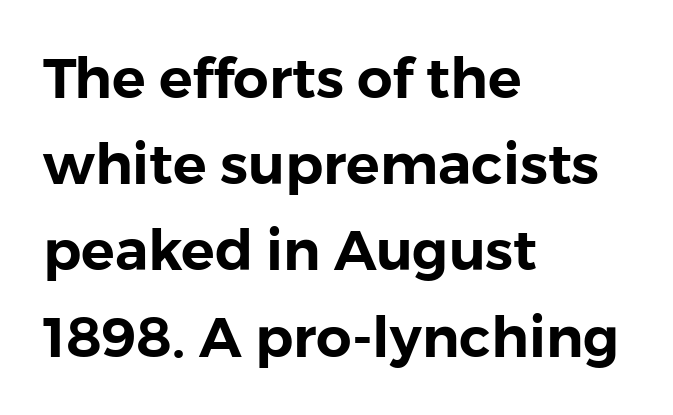
The image shows 56 px sans-serif type, upright; set left-aligned, normal line spacing (1.54x), normal letter spacing, not underlined; low stroke contrast and a medium x-height.
